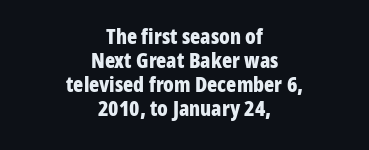
The image shows 21 px bold type, upright; set centered, tight line spacing (1.15x), normal letter spacing, not underlined.
